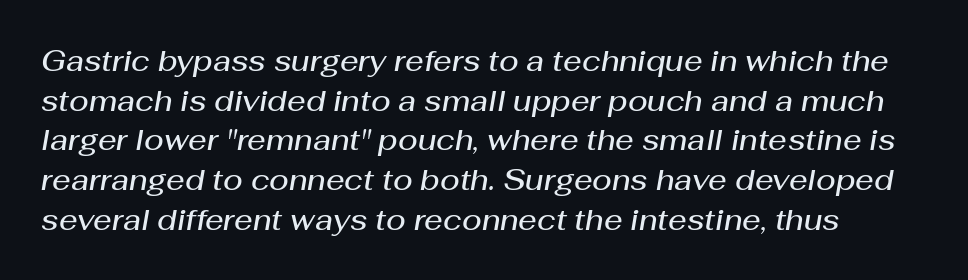
The image shows 29 px semibold type, italic (leaning right); set normal line spacing (1.37x), normal letter spacing, not underlined; medium stroke contrast and a medium x-height.
